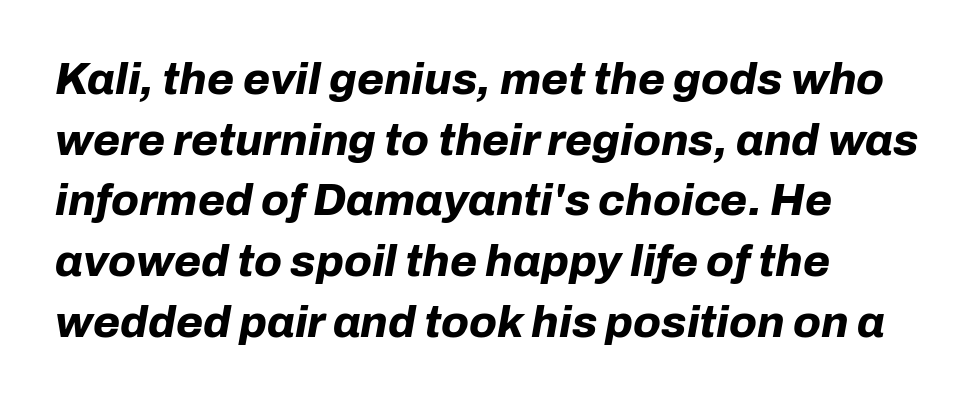
The letters advance in unequal steps, a hallmark of proportional type. Underline: absent. Each new line begins a customary step beneath the previous one. Inter-character spacing is left at the font's built-in metrics. Every character sits at an angle, as italics do. Weight: bold.
